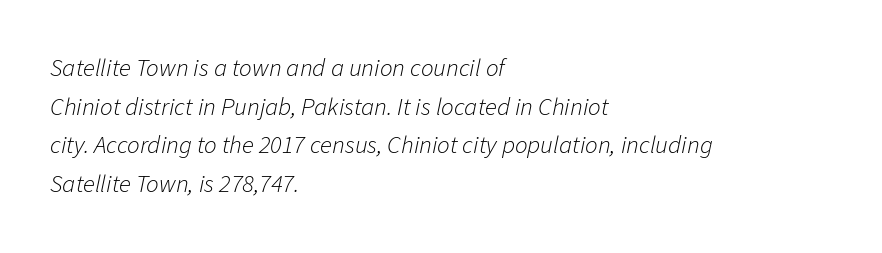
Tracking here is standard; glyphs follow each other at the usual distance. What's the leading like? Ordinary, nothing unusual. Stroke mass is kept to a normal reading level or below. There's an unmistakable incline to the writing here. Honestly, there is no underline to notice here at all. The typesetter chose a ragged-right arrangement here.
